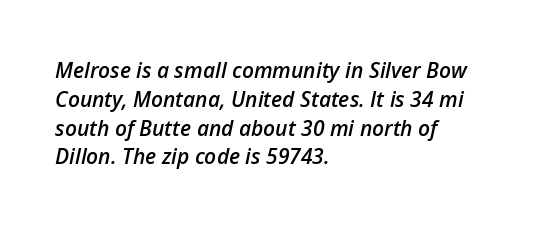
Q: Is the text bold? A: Semi-bold.
Q: Is the text italic (slanted)? A: Yes, it leans right by about 12 degrees.
Q: Is the text underlined? A: No.
Q: How is the paragraph aligned? A: Left-aligned.
Q: Is the spacing between letters normal or unusually wide? A: Normal.
Q: Is the spacing between lines tight, normal or loose? A: Normal.
